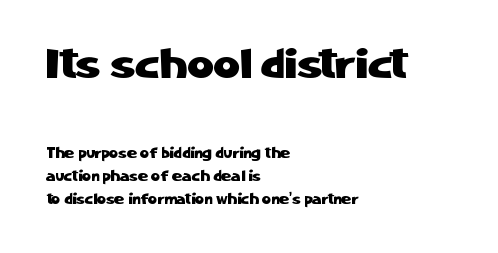
The image shows 41 px sans-serif type, upright; set left-aligned, normal line spacing (1.64x), normal letter spacing, not underlined; the first (top) block is 2.93x larger; low stroke contrast and a medium x-height.
